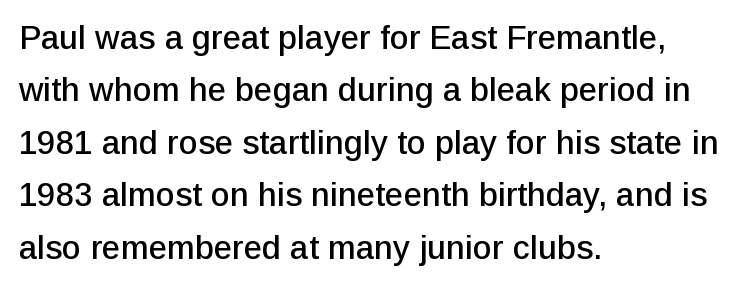
The rows are spaced the way most documents space them. These lines are rendered in a variable-pitch font. The paragraph has a hard left edge and a soft right edge. I'd call this a sans setting — the letters go barefoot. Students, note that the glyphs here touch the page at normal intervals.
